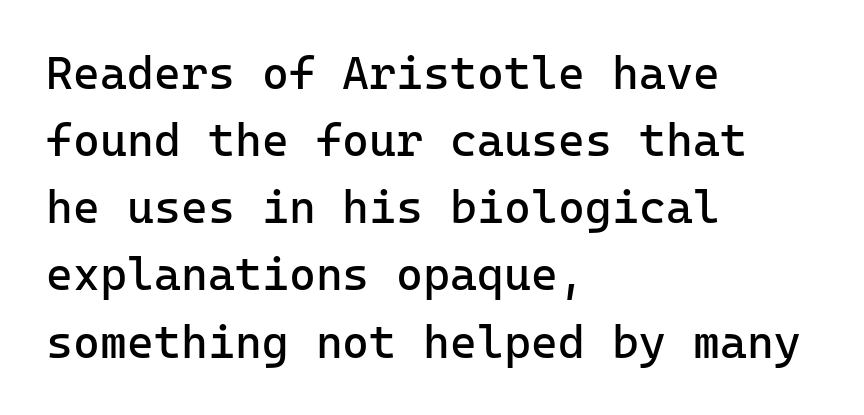
{"serif": "no", "italic": "no", "bold": "no", "weight": "regular", "width": "normal", "stroke_contrast": "low", "x_height": "medium", "underline": "no", "align": "left", "line_spacing": "normal", "line_spacing_ratio": 1.46, "letter_spacing": "normal", "letter_spacing_em": 0.0, "glyph_px": 46}
